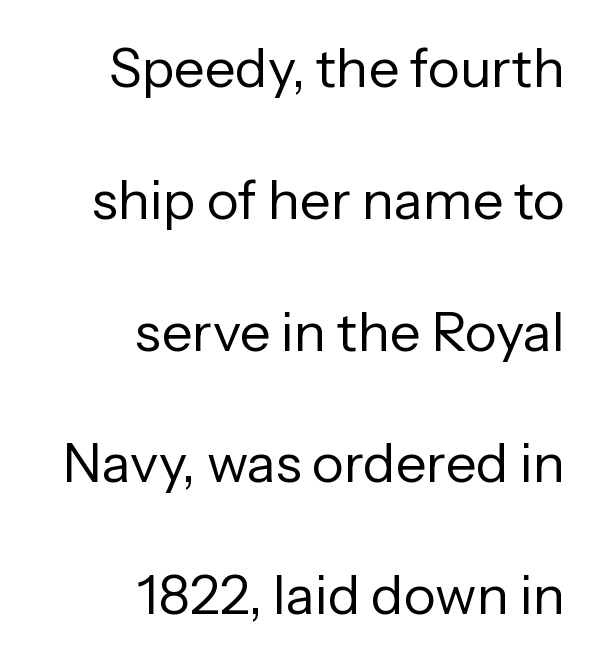
{"serif": "no", "italic": "no", "bold": "no", "weight": "regular", "width": "normal", "stroke_contrast": "low", "x_height": "medium", "monospaced": "no", "underline": "no", "align": "right", "line_spacing": "loose", "line_spacing_ratio": 2.44, "letter_spacing": "normal", "letter_spacing_em": 0.0, "glyph_px": 54}
